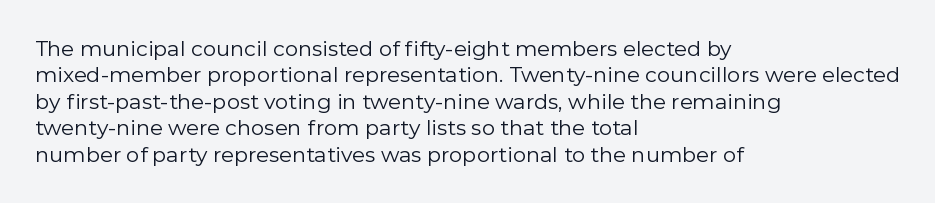
The image shows 21 px text type, upright; set left-aligned, normal line spacing (1.26x), normal letter spacing, not underlined.
